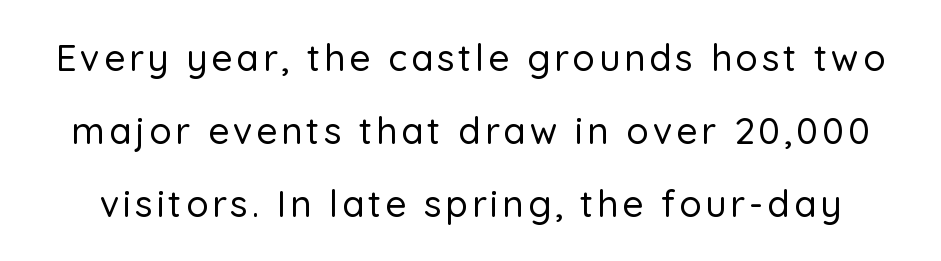
Q: Is the text italic (slanted)? A: No, it is upright.
Q: Is the typeface a serif or a sans-serif typeface? A: Sans-serif.
Q: Is the text underlined? A: No.
Q: Is the spacing between lines tight, normal or loose? A: Loose.
Q: Width (condensed, normal, or wide)? A: Normal.
Q: Stroke contrast? A: Low.
Q: x-height? A: Medium.
Q: Monospaced? A: No.
